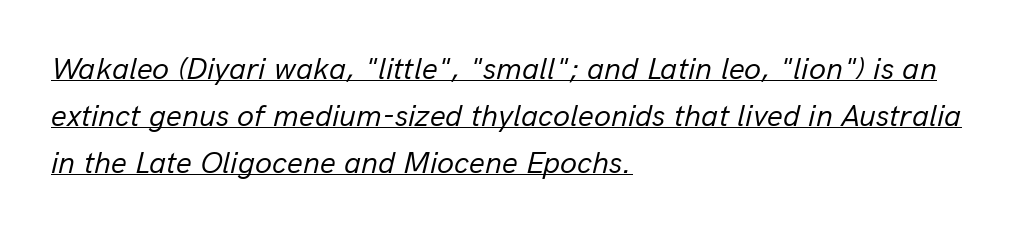
{"italic": "yes", "lean": "right", "slant_degrees": 13, "bold": "no", "weight": "regular", "width": "normal", "stroke_contrast": "low", "x_height": "medium", "monospaced": "no", "underline": "yes", "align": "left", "line_spacing": "normal", "line_spacing_ratio": 1.51, "letter_spacing": "normal", "letter_spacing_em": 0.0, "glyph_px": 31}
